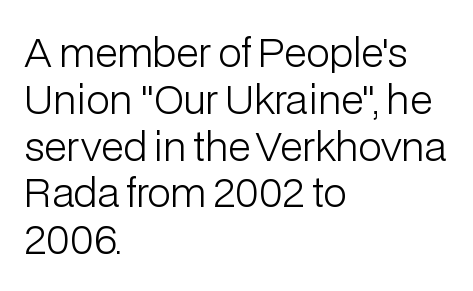
{"serif": "no", "italic": "no", "bold": "no", "weight": "light", "width": "normal", "stroke_contrast": "low", "x_height": "medium", "monospaced": "no", "underline": "no", "align": "left", "line_spacing_ratio": 1.2, "letter_spacing": "normal", "letter_spacing_em": 0.0, "glyph_px": 39}
